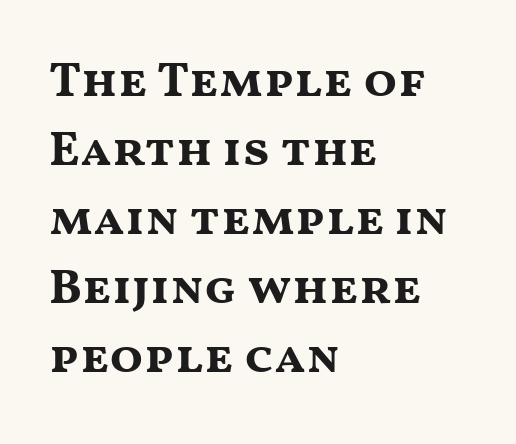
The image shows 49 px bold, wide sans-serif type, upright; set left-aligned, normal line spacing (1.41x), normal letter spacing, not underlined; medium stroke contrast and a medium x-height.
